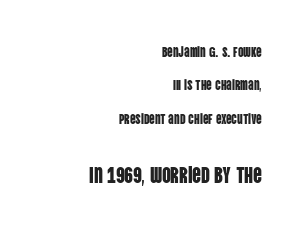
The image shows 22 px text type, upright; set right-aligned, loose line spacing (2.39x), normal letter spacing, not underlined; the second (bottom) block is 1.57x larger.
